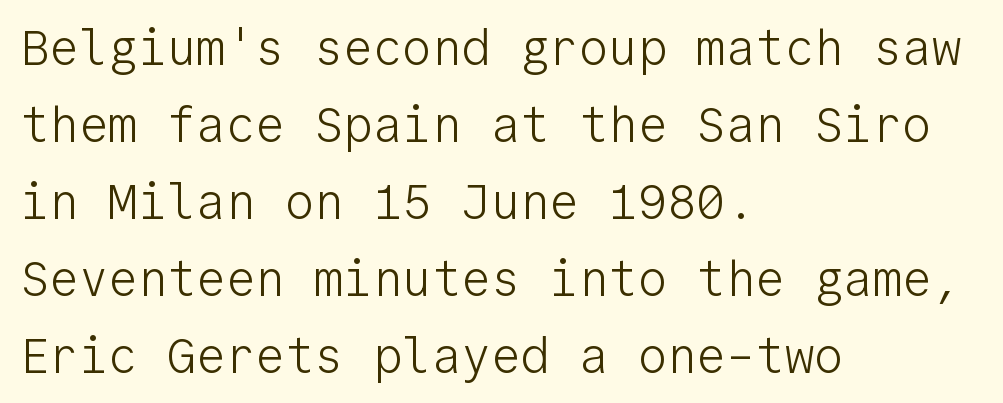
The image shows 49 px light sans-serif type, upright, monospaced; set left-aligned, normal line spacing (1.57x), normal letter spacing, not underlined; low stroke contrast and a medium x-height.
